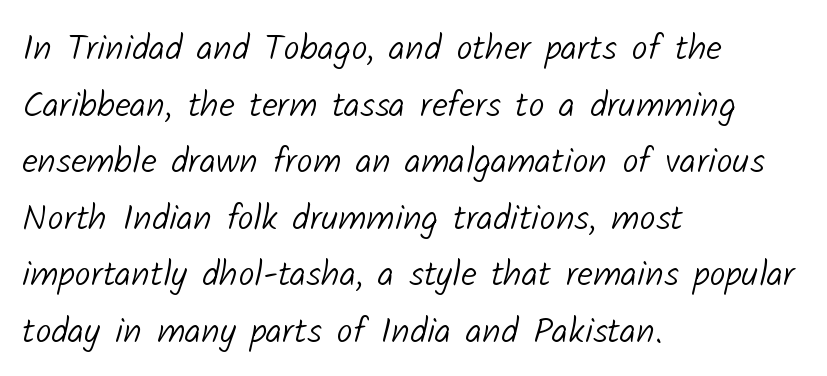
The image shows 36 px light sans-serif type; set left-aligned, normal line spacing (1.57x), normal letter spacing, not underlined; low stroke contrast and a medium x-height.
